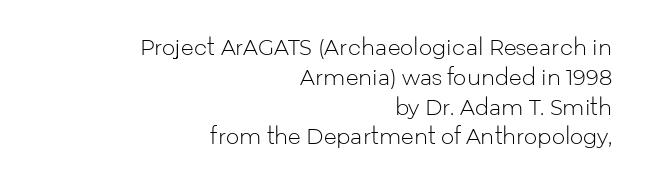
Q: Is the text bold? A: No.
Q: Is the text italic (slanted)? A: No, it is upright.
Q: Is the text underlined? A: No.
Q: How is the paragraph aligned? A: Right-aligned.
Q: Is the spacing between letters normal or unusually wide? A: Normal.
Q: Is the spacing between lines tight, normal or loose? A: Normal.
